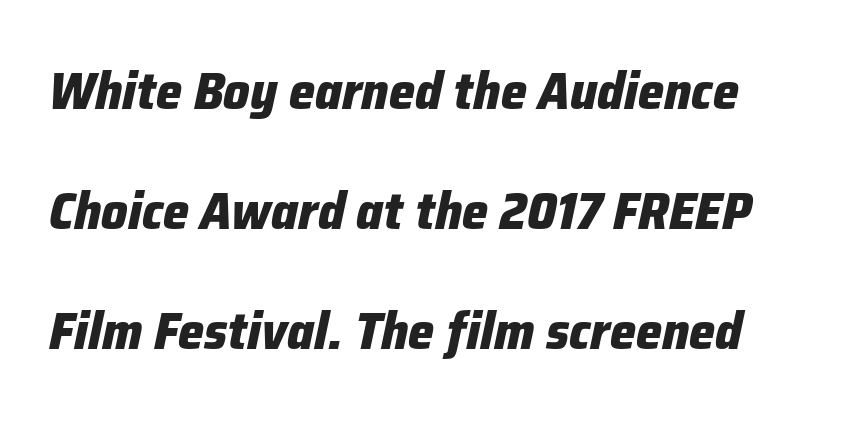
Q: Is the text bold? A: Yes.
Q: Is the text italic (slanted)? A: Yes, it leans right by about 12 degrees.
Q: Is the text underlined? A: No.
Q: Is the spacing between letters normal or unusually wide? A: Normal.
Q: Is the spacing between lines tight, normal or loose? A: Loose.
Q: Width (condensed, normal, or wide)? A: Normal.
Q: Stroke contrast? A: Low.
Q: x-height? A: Medium.
Q: Monospaced? A: No.
